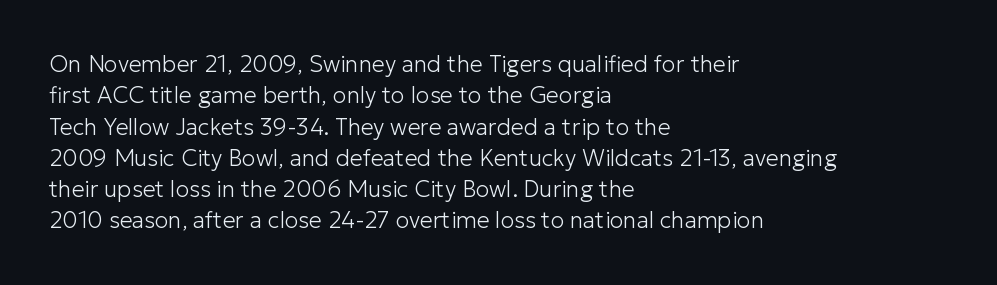
The image shows 23 px text type, upright; set left-aligned, normal line spacing (1.36x), normal letter spacing, not underlined.
